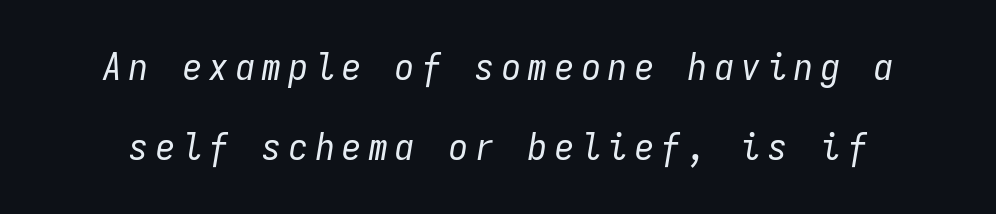
Q: Is the text bold? A: No.
Q: Is the text italic (slanted)? A: Yes, it leans right by about 9 degrees.
Q: Is the text underlined? A: No.
Q: Is the spacing between letters normal or unusually wide? A: Unusually wide.
Q: Is the spacing between lines tight, normal or loose? A: Loose.
Q: Width (condensed, normal, or wide)? A: Condensed.
Q: Stroke contrast? A: Low.
Q: x-height? A: Medium.
Q: Monospaced? A: Yes.
